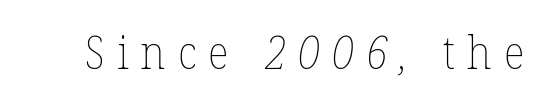
Characters follow at a spacing far wider than the type designer built in. Is this a heavy cut? Hardly; it is regular or lighter. The words here are not underlined. Spacing verdict: proportional, widths tailored to each character.
